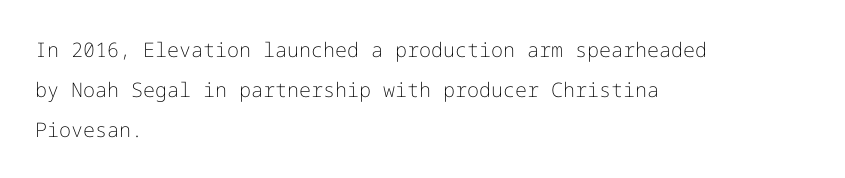
Q: Is the text bold? A: No.
Q: Is the text italic (slanted)? A: No, it is upright.
Q: Is the text underlined? A: No.
Q: How is the paragraph aligned? A: Left-aligned.
Q: Is the spacing between letters normal or unusually wide? A: Normal.
Q: Is the spacing between lines tight, normal or loose? A: Loose.
